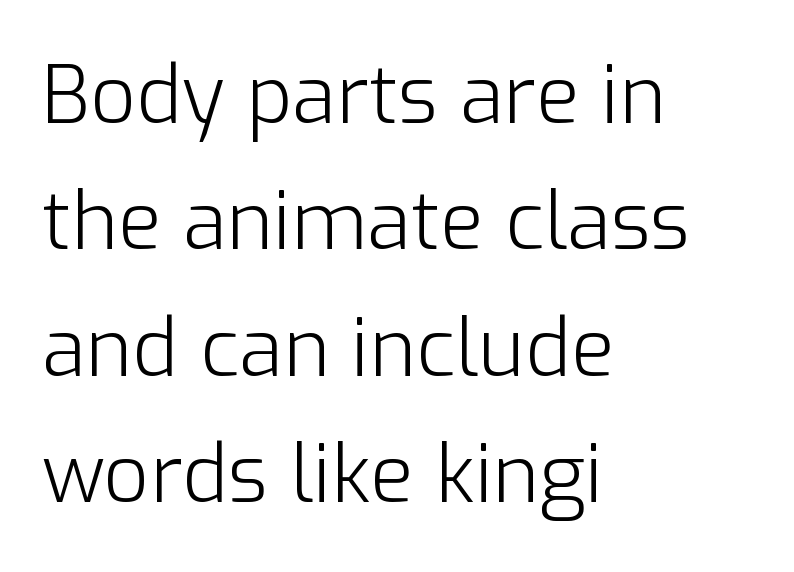
Q: Is the text bold? A: No.
Q: Is the text italic (slanted)? A: No, it is upright.
Q: Is the typeface a serif or a sans-serif typeface? A: Sans-serif.
Q: Is the text underlined? A: No.
Q: How is the paragraph aligned? A: Left-aligned.
Q: Is the spacing between letters normal or unusually wide? A: Normal.
Q: Is the spacing between lines tight, normal or loose? A: Normal.
Q: Width (condensed, normal, or wide)? A: Normal.
Q: Stroke contrast? A: Low.
Q: x-height? A: Medium.
Q: Monospaced? A: No.
